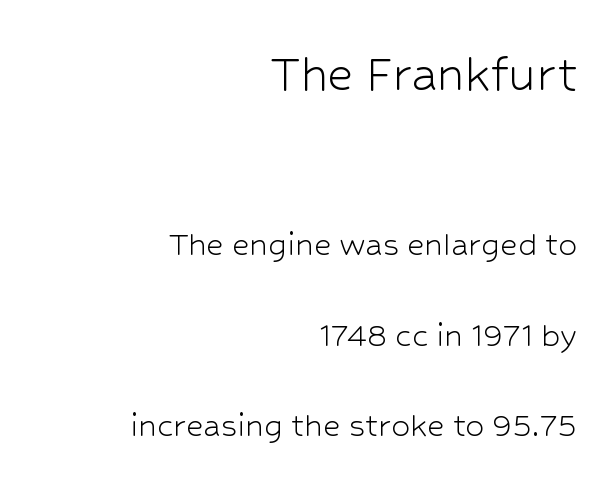
Top chunk: large. Bottom chunk: small. The zone under the glyphs is completely vacant. Reading down the column, the eye jumps a long way to each next line. The face used here is rendered with its standard letterfit. Each letter's strokes conclude bluntly, with no projecting serifs. The face used here is proportionally spaced, like ordinary book or web type.
